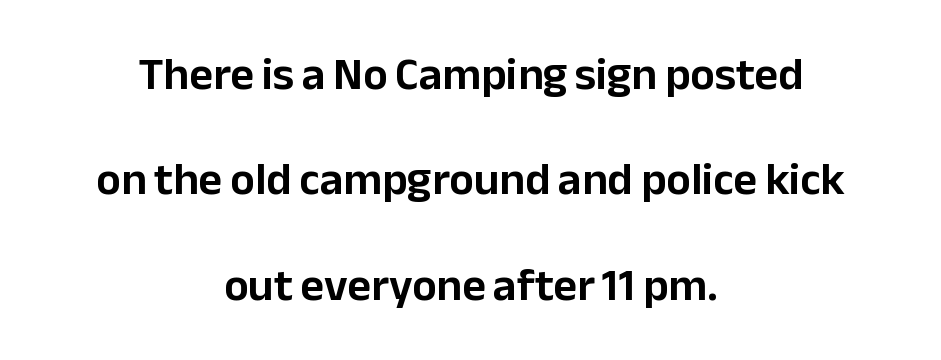
Q: Is the text italic (slanted)? A: No, it is upright.
Q: Is the typeface a serif or a sans-serif typeface? A: Sans-serif.
Q: Is the text underlined? A: No.
Q: How is the paragraph aligned? A: Centered.
Q: Is the spacing between letters normal or unusually wide? A: Normal.
Q: Is the spacing between lines tight, normal or loose? A: Loose.
Q: Width (condensed, normal, or wide)? A: Normal.
Q: Stroke contrast? A: Low.
Q: x-height? A: Medium.
Q: Monospaced? A: No.
